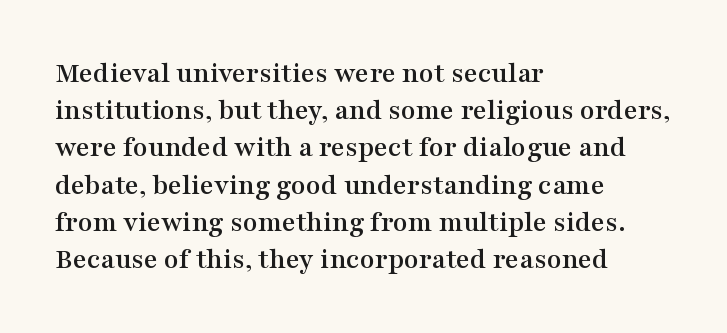
Q: Is the text italic (slanted)? A: No, it is upright.
Q: Is the typeface a serif or a sans-serif typeface? A: Serif.
Q: Is the text underlined? A: No.
Q: How is the paragraph aligned? A: Left-aligned.
Q: Is the spacing between letters normal or unusually wide? A: Normal.
Q: Width (condensed, normal, or wide)? A: Wide.
Q: Stroke contrast? A: Medium.
Q: x-height? A: Medium.
Q: Monospaced? A: No.
